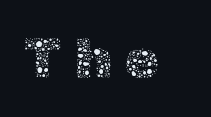
Descenders hang freely into open space. Glyph-to-glyph distance is far greater than everyday printed text. The face used here is proportionally spaced, like ordinary book or web type. The letterforms sit at book weight or below. This is the regular roman posture of the typeface.
